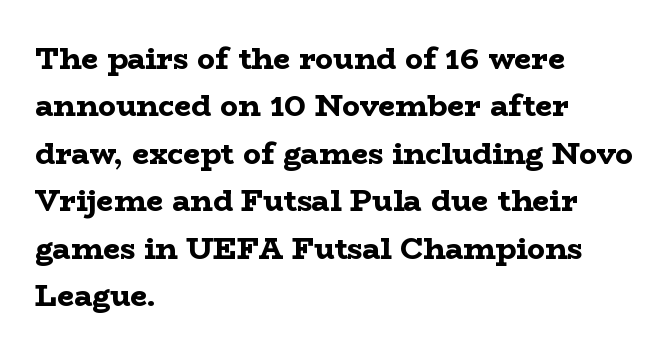
Q: Is the text bold? A: Yes.
Q: Is the text italic (slanted)? A: No, it is upright.
Q: Is the typeface a serif or a sans-serif typeface? A: Serif.
Q: Is the text underlined? A: No.
Q: How is the paragraph aligned? A: Left-aligned.
Q: Is the spacing between letters normal or unusually wide? A: Normal.
Q: Is the spacing between lines tight, normal or loose? A: Normal.
Q: Width (condensed, normal, or wide)? A: Wide.
Q: Stroke contrast? A: Low.
Q: x-height? A: Medium.
Q: Monospaced? A: No.
